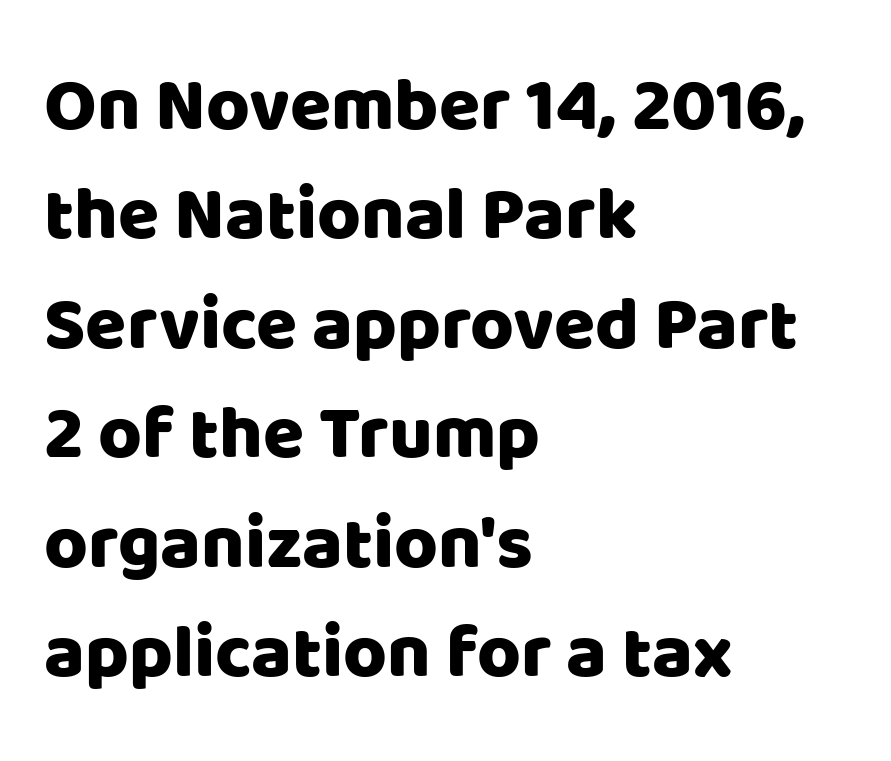
The image shows 75 px sans-serif type, upright; set left-aligned, normal line spacing (1.46x), normal letter spacing, not underlined; low stroke contrast and a large x-height.
